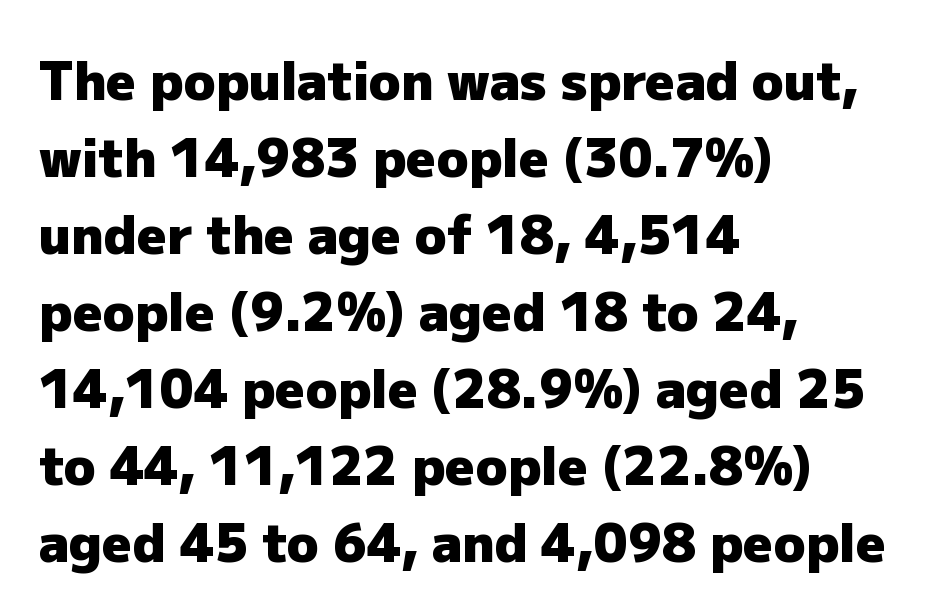
Q: Is the text bold? A: Yes.
Q: Is the text italic (slanted)? A: No, it is upright.
Q: Is the typeface a serif or a sans-serif typeface? A: Sans-serif.
Q: Is the text underlined? A: No.
Q: How is the paragraph aligned? A: Left-aligned.
Q: Is the spacing between letters normal or unusually wide? A: Normal.
Q: Is the spacing between lines tight, normal or loose? A: Normal.
Q: Width (condensed, normal, or wide)? A: Normal.
Q: Stroke contrast? A: Low.
Q: x-height? A: Medium.
Q: Monospaced? A: No.
